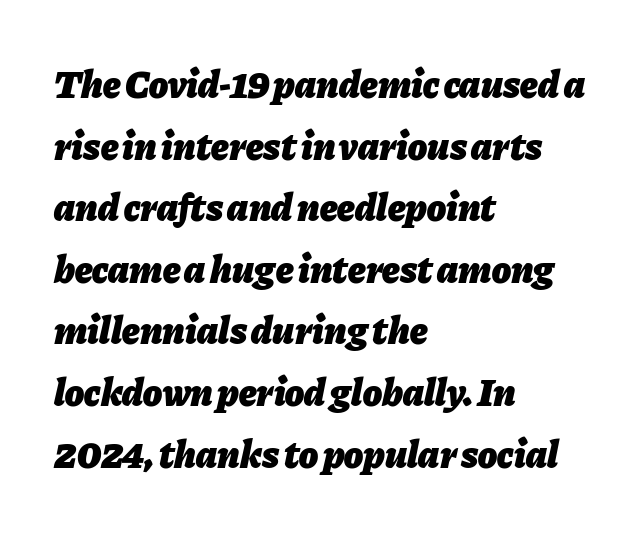
The face used here has the dense, thick strokes of a bold. The zone under the glyphs is completely vacant. One glance says typical: line gaps are just what's usual. Glyph-to-glyph distance matches everyday printed text. Notice how the passage keeps a crisp vertical edge on the left only. Is this a fixed-width face? No — the glyphs have proportional, varying widths.
